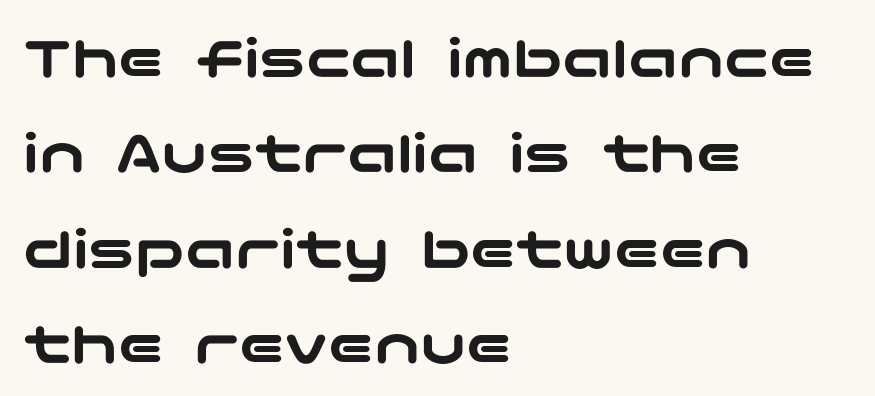
The image shows 62 px wide sans-serif type, upright; set left-aligned, normal line spacing (1.54x), normal letter spacing, not underlined; low stroke contrast and a medium x-height.
